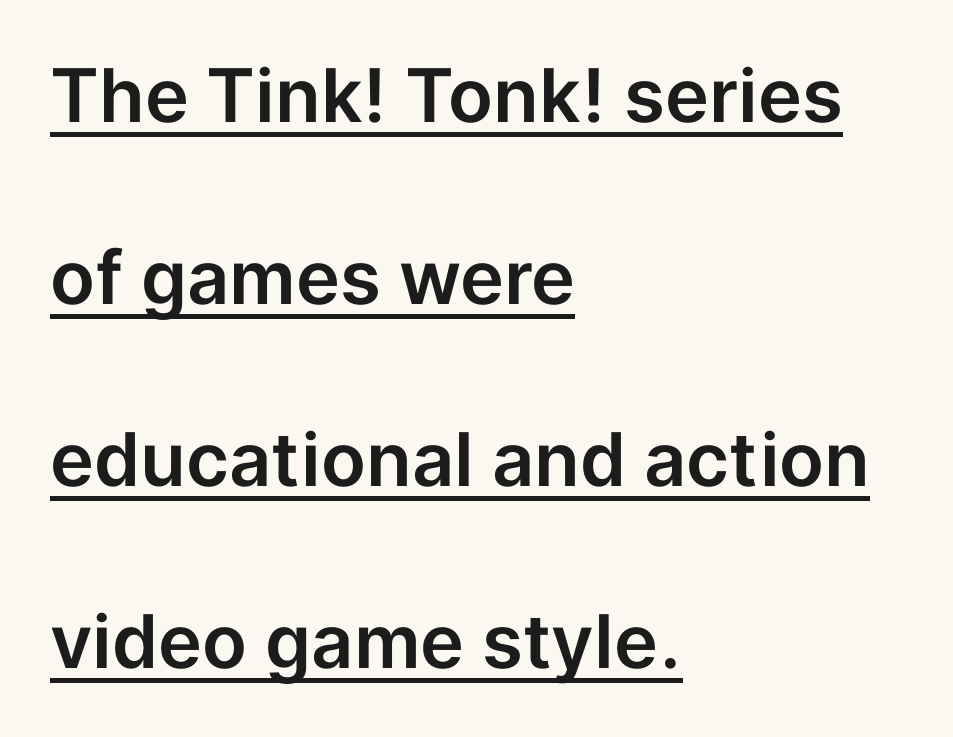
The image shows 74 px sans-serif type, upright; set left-aligned, loose line spacing (2.46x), normal letter spacing, underlined; low stroke contrast and a medium x-height.
